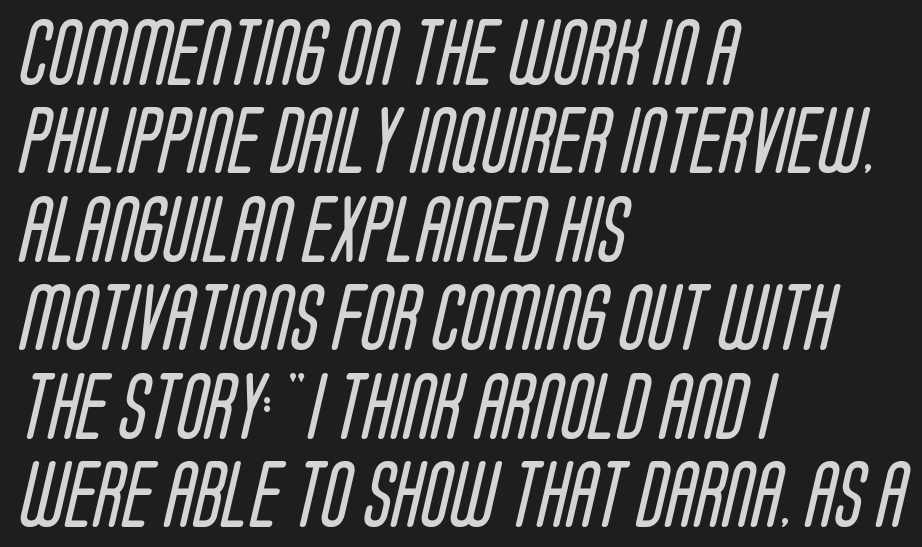
The image shows 67 px regular-weight, condensed sans-serif type; set left-aligned, normal line spacing (1.32x), normal letter spacing, not underlined; low stroke contrast and a large x-height.
